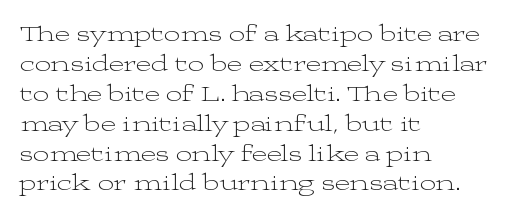
The lines are quadded left. The font sits on the lighter half of the weight spectrum, regular included. Tracking here is standard; glyphs follow each other at the usual distance. Italic? Not at all — the glyphs are vertical. Rule under the text: the space is simply empty.
